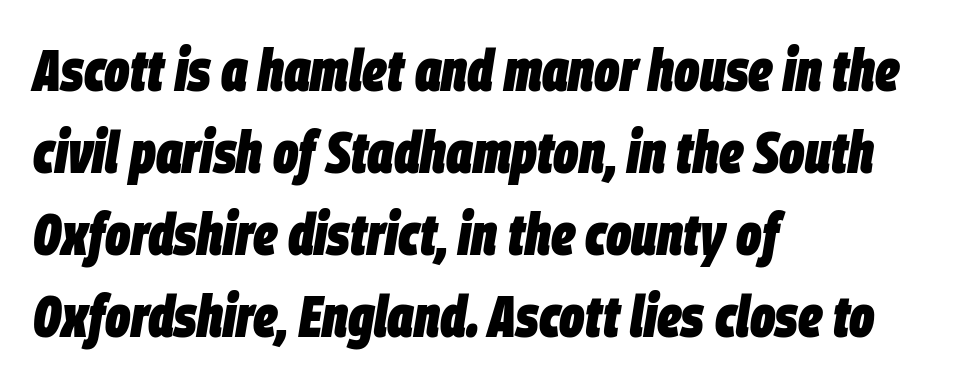
{"italic": "yes", "lean": "right", "slant_degrees": 9, "bold": "yes", "weight": "heavy", "width": "condensed", "stroke_contrast": "low", "x_height": "large", "monospaced": "no", "underline": "no", "align": "left", "line_spacing": "normal", "line_spacing_ratio": 1.39, "letter_spacing": "normal", "letter_spacing_em": 0.0, "glyph_px": 59}
